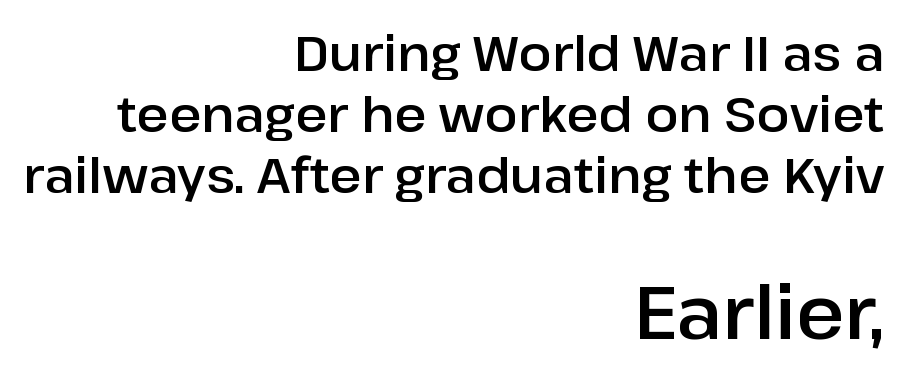
{"serif": "no", "italic": "no", "width": "normal", "stroke_contrast": "low", "x_height": "medium", "monospaced": "no", "underline": "no", "align": "right", "line_spacing_ratio": 1.24, "letter_spacing": "normal", "letter_spacing_em": 0.0, "larger_block": "second", "size_ratio": 1.51, "glyph_px": 74}
